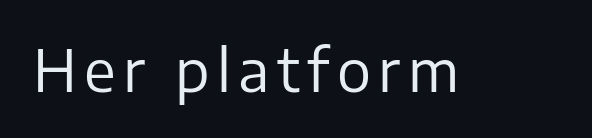
The image shows 57 px regular-weight sans-serif type, upright; set not underlined; low stroke contrast and a medium x-height.
